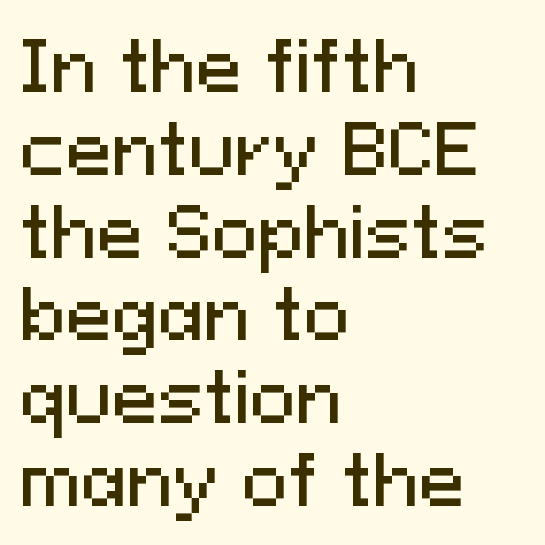
Q: Is the text italic (slanted)? A: No, it is upright.
Q: Is the typeface a serif or a sans-serif typeface? A: Sans-serif.
Q: Is the text underlined? A: No.
Q: How is the paragraph aligned? A: Left-aligned.
Q: Is the spacing between letters normal or unusually wide? A: Normal.
Q: Width (condensed, normal, or wide)? A: Normal.
Q: Stroke contrast? A: Medium.
Q: x-height? A: Medium.
Q: Monospaced? A: No.
